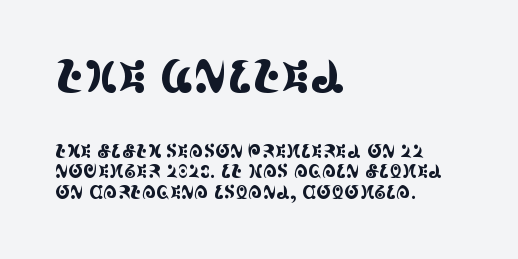
Q: Is the text italic (slanted)? A: No, it is upright.
Q: Is the typeface a serif or a sans-serif typeface? A: Serif.
Q: Is the text underlined? A: No.
Q: How is the paragraph aligned? A: Left-aligned.
Q: Is the spacing between letters normal or unusually wide? A: Normal.
Q: Is the spacing between lines tight, normal or loose? A: Tight.
Q: Which block of text is set in a larger size, the first (top) or the second (bottom)? A: The first (top) one.
Q: Width (condensed, normal, or wide)? A: Condensed.
Q: x-height? A: Large.
Q: Monospaced? A: No.
